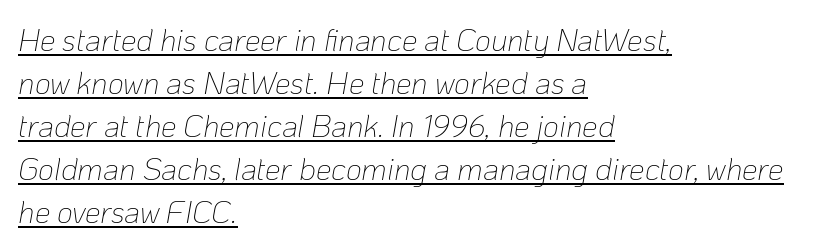
Q: Is the text bold? A: No.
Q: Is the text italic (slanted)? A: Yes, it leans right by about 10 degrees.
Q: Is the text underlined? A: Yes.
Q: How is the paragraph aligned? A: Left-aligned.
Q: Is the spacing between letters normal or unusually wide? A: Normal.
Q: Is the spacing between lines tight, normal or loose? A: Normal.
Q: Width (condensed, normal, or wide)? A: Normal.
Q: Stroke contrast? A: Low.
Q: x-height? A: Medium.
Q: Monospaced? A: No.
